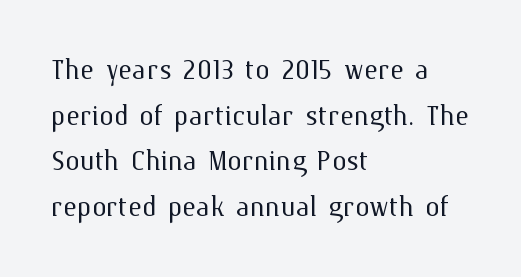
{"italic": "no", "bold": "no", "weight": "light", "width": "normal", "stroke_contrast": "medium", "x_height": "medium", "monospaced": "no", "underline": "no", "align": "left", "line_spacing_ratio": 1.23, "letter_spacing": "normal", "letter_spacing_em": 0.0, "glyph_px": 37}
